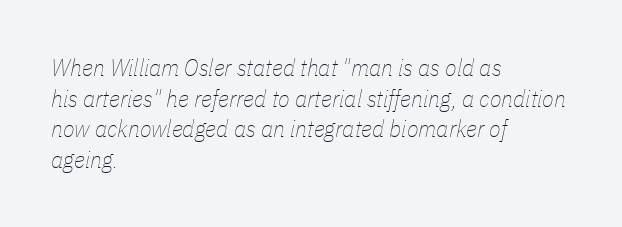
{"italic": "yes", "lean": "right", "slant_degrees": 11, "bold": "no", "underline": "no", "align": "left", "line_spacing": "normal", "line_spacing_ratio": 1.28, "letter_spacing": "normal", "letter_spacing_em": 0.0, "glyph_px": 24}
